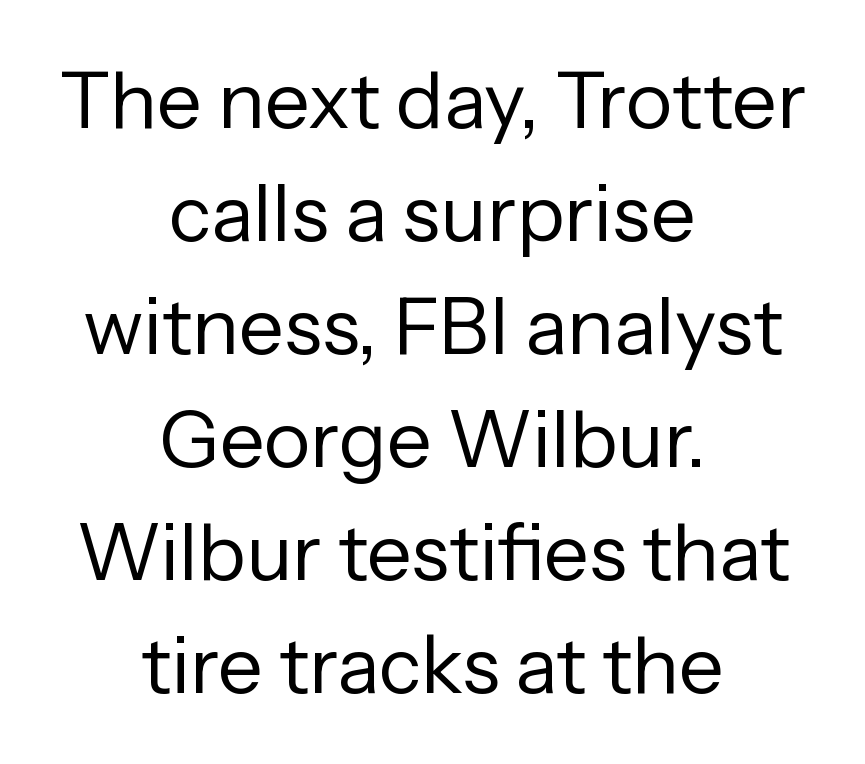
Counters stay open thanks to moderate or lighter strokes. If you folded the block vertically in half, each line would mirror itself in length. Quick note: not italic, upright. The specimen omits any rule beneath the text block's lines. A typesetter would call this zero additional tracking.
